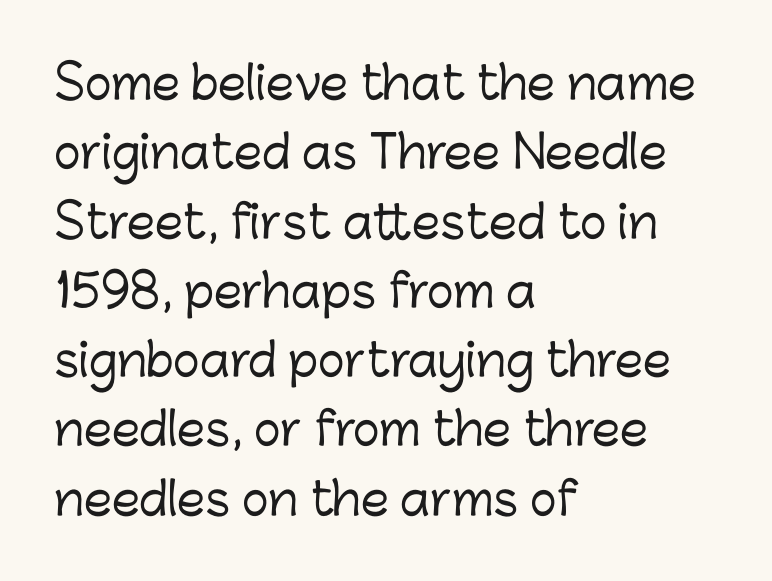
Compared with typical body copy, the letter spacing here is the same. A student would call this left alignment; a typographer would say flush left, rag right. The typeface chosen for these lines omits serifs. In terms of posture, this sample is upright.
